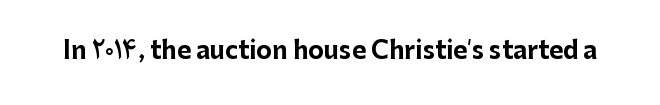
Q: Is the text bold? A: Yes.
Q: Is the text italic (slanted)? A: No, it is upright.
Q: Is the text underlined? A: No.
Q: Is the spacing between letters normal or unusually wide? A: Normal.
